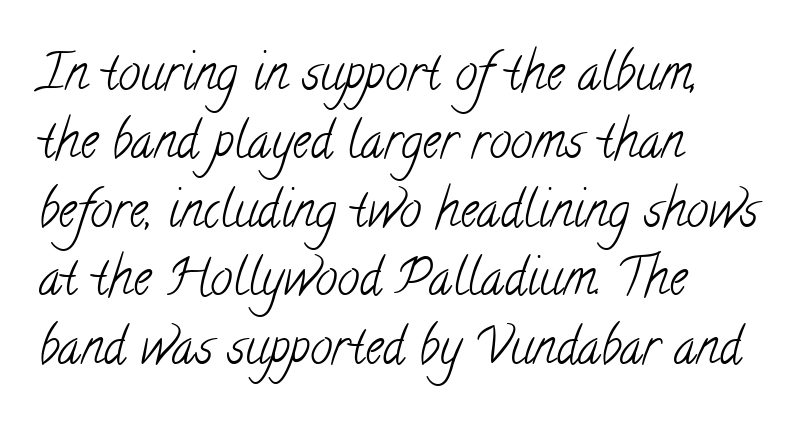
Q: Is the text bold? A: No.
Q: Is the typeface a serif or a sans-serif typeface? A: Serif.
Q: Is the text underlined? A: No.
Q: How is the paragraph aligned? A: Left-aligned.
Q: Is the spacing between letters normal or unusually wide? A: Normal.
Q: Is the spacing between lines tight, normal or loose? A: Normal.
Q: Width (condensed, normal, or wide)? A: Condensed.
Q: Stroke contrast? A: Low.
Q: x-height? A: Small.
Q: Monospaced? A: No.
